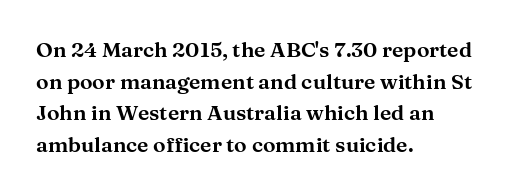
Has an underline been added? It has not. Do the letters lean? They stand straight. Notice how descenders clear the ascenders below comfortably — that's standard leading. The line texture is even and compact thanks to regular tracking.
